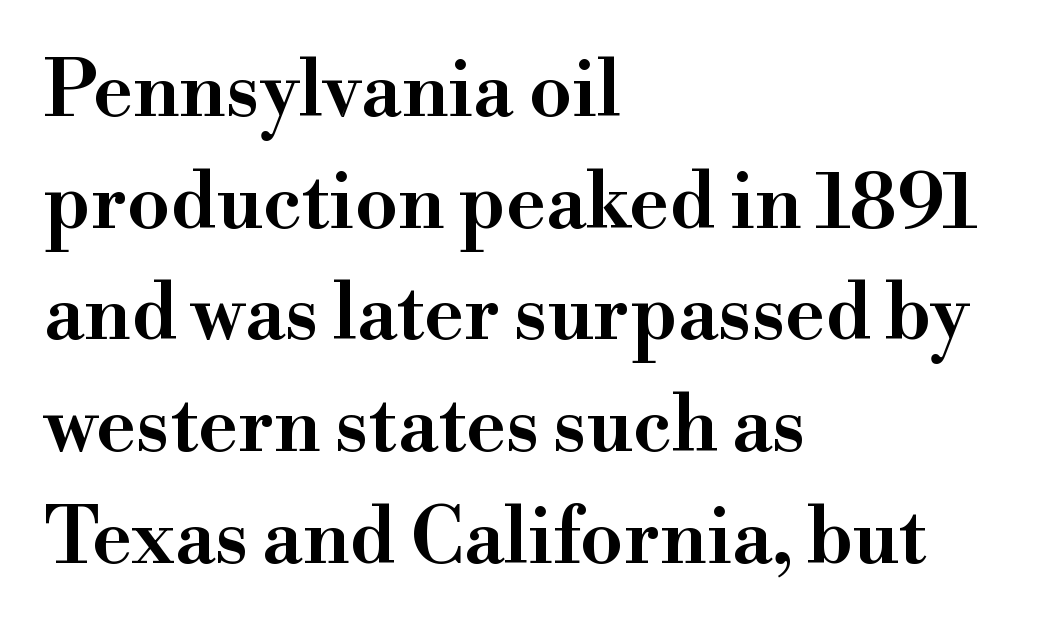
Casual observation: everything's shoved over to the left. Nobody touched the tracking dial on this one. Only glyphs here, with clear space below each row. Normally led — the rows are evenly, conventionally spaced.
